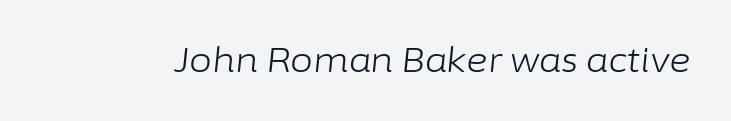
{"italic": "yes", "lean": "right", "slant_degrees": 6, "bold": "no", "weight": "light", "width": "normal", "stroke_contrast": "low", "x_height": "medium", "monospaced": "no", "underline": "no", "letter_spacing": "normal", "letter_spacing_em": 0.0, "glyph_px": 33}
